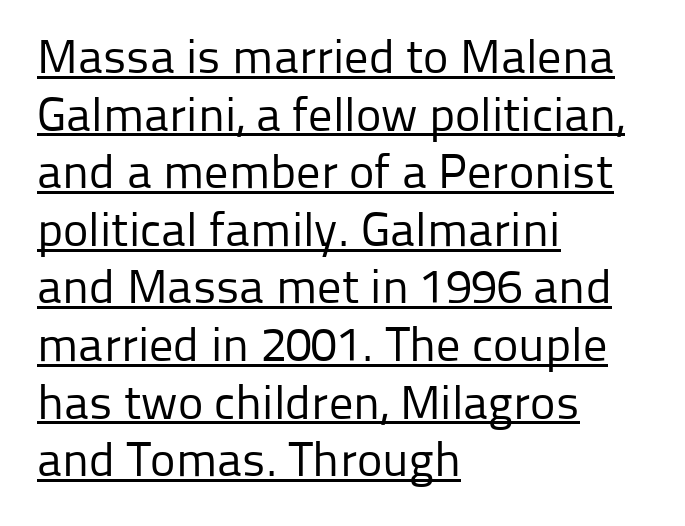
The image shows 48 px regular-weight sans-serif type, upright; set left-aligned, line spacing 1.2x, normal letter spacing, underlined; low stroke contrast and a medium x-height.
